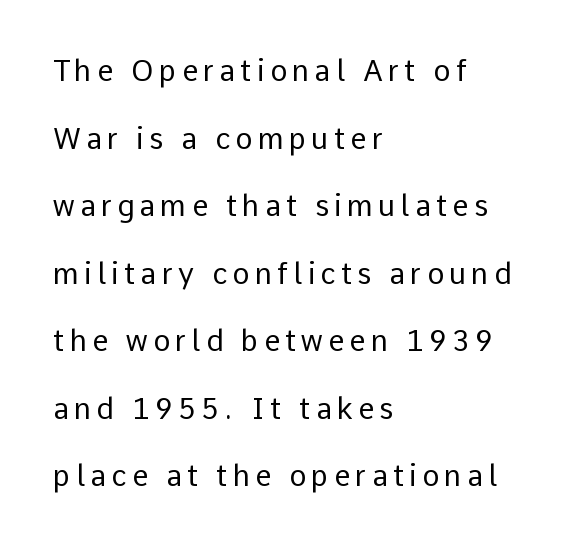
Are there feet on the stems? There aren't — it's a sans. Unlike italic type, these characters show no tilt at all. Varying glyph widths throughout — classic text-font behaviour. Leading is clearly above the norm, producing a sparse column. Is the block centered? No — it sits flush against the left margin. Weight: in the light-to-regular range.
